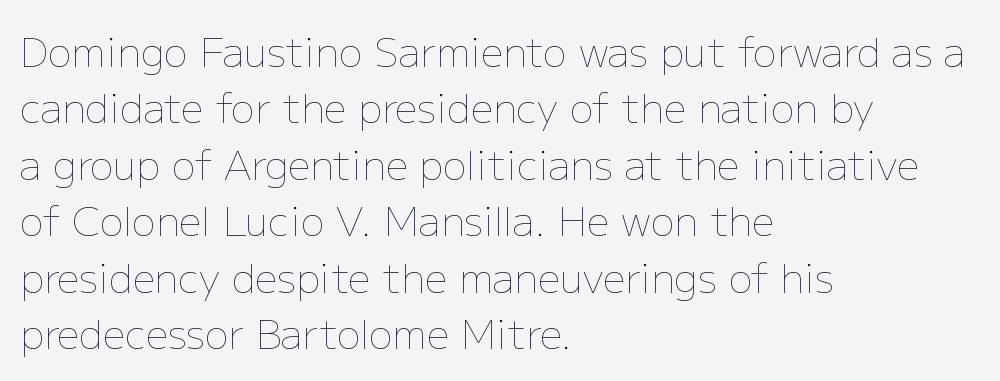
This is roman type, the default non-slanted kind. The weight tops out at a normal text grade. These lines sit exactly where default settings would place them. Each row of text sits above clean, open space. Is the letter spacing exaggerated? No — it looks like the ordinary default.
